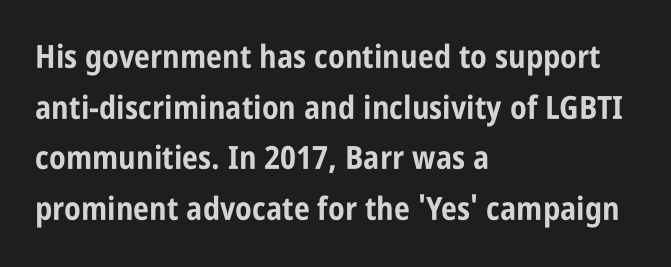
The image shows 32 px bold, condensed sans-serif type, upright; set left-aligned, normal line spacing (1.58x), normal letter spacing, not underlined; low stroke contrast and a large x-height.
